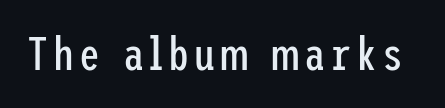
Q: Is the text bold? A: No.
Q: Is the text italic (slanted)? A: No, it is upright.
Q: Is the typeface a serif or a sans-serif typeface? A: Sans-serif.
Q: Is the text underlined? A: No.
Q: Width (condensed, normal, or wide)? A: Condensed.
Q: Stroke contrast? A: Low.
Q: x-height? A: Medium.
